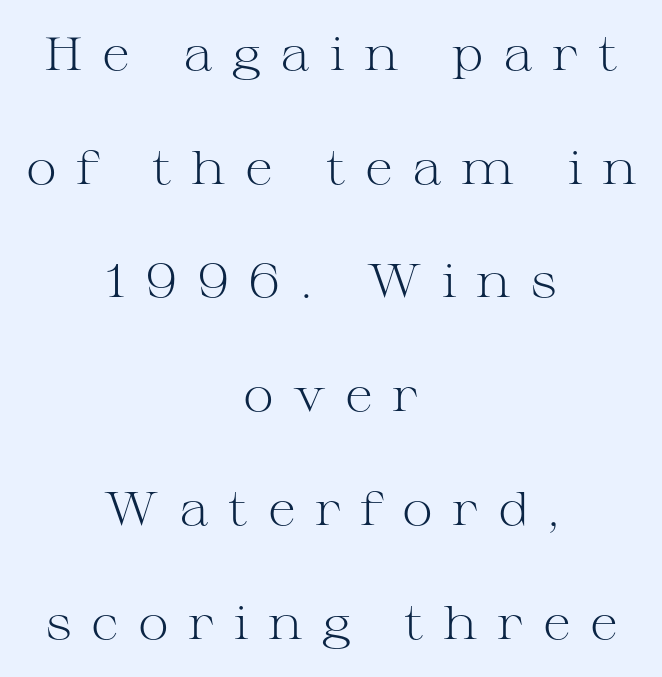
Q: Is the text bold? A: No.
Q: Is the text italic (slanted)? A: No, it is upright.
Q: Is the typeface a serif or a sans-serif typeface? A: Serif.
Q: Is the text underlined? A: No.
Q: How is the paragraph aligned? A: Centered.
Q: Is the spacing between letters normal or unusually wide? A: Unusually wide.
Q: Is the spacing between lines tight, normal or loose? A: Loose.
Q: Width (condensed, normal, or wide)? A: Wide.
Q: Stroke contrast? A: Medium.
Q: x-height? A: Medium.
Q: Monospaced? A: No.
